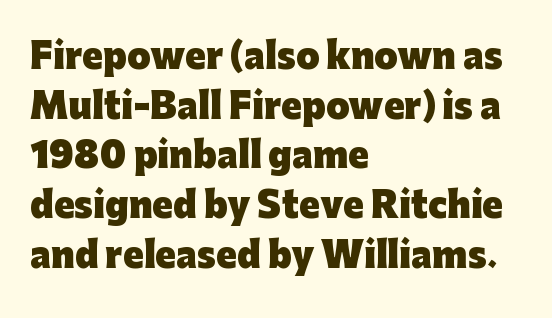
{"serif": "no", "italic": "no", "bold": "yes", "weight": "heavy", "width": "normal", "stroke_contrast": "low", "x_height": "medium", "monospaced": "no", "underline": "no", "align": "left", "line_spacing": "normal", "line_spacing_ratio": 1.46, "letter_spacing": "normal", "letter_spacing_em": 0.0, "glyph_px": 34}
